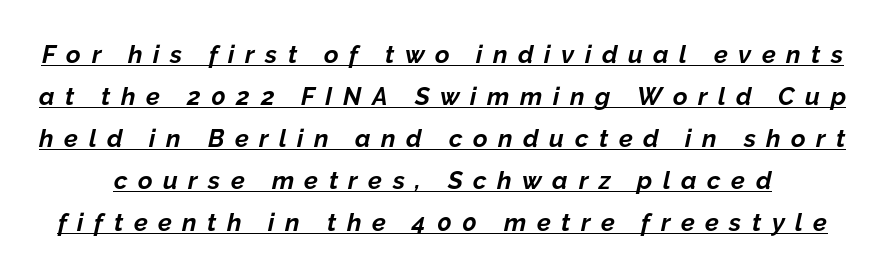
{"italic": "yes", "lean": "right", "slant_degrees": 12, "bold": "yes", "underline": "yes", "line_spacing": "normal", "line_spacing_ratio": 1.68, "letter_spacing": "wide", "letter_spacing_em": 0.42, "glyph_px": 25}
